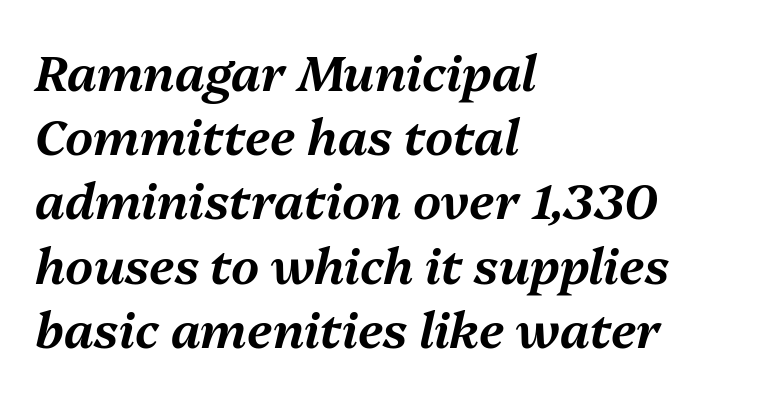
Q: Is the text italic (slanted)? A: Yes, it leans right by about 13 degrees.
Q: Is the text underlined? A: No.
Q: How is the paragraph aligned? A: Left-aligned.
Q: Is the spacing between letters normal or unusually wide? A: Normal.
Q: Is the spacing between lines tight, normal or loose? A: Normal.
Q: Width (condensed, normal, or wide)? A: Normal.
Q: Stroke contrast? A: Medium.
Q: x-height? A: Medium.
Q: Monospaced? A: No.
